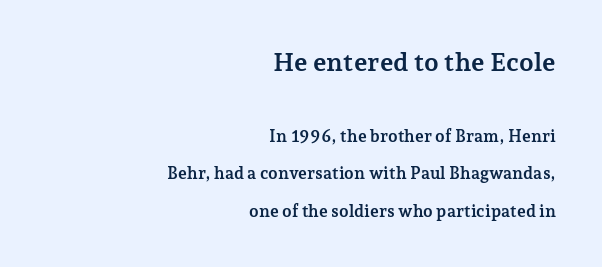
The image shows 26 px bold type, upright; set right-aligned, loose line spacing (2.22x), normal letter spacing, not underlined; the first (top) block is 1.53x larger.
